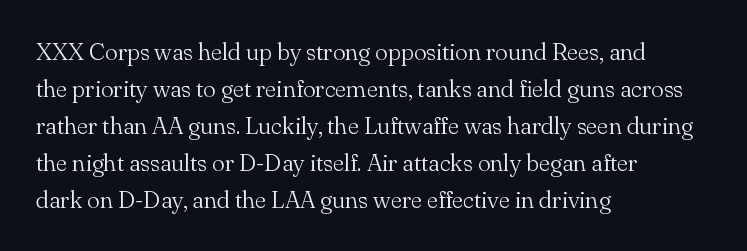
{"italic": "no", "bold": "no", "underline": "no", "align": "left", "line_spacing": "normal", "line_spacing_ratio": 1.54, "letter_spacing": "normal", "letter_spacing_em": 0.0, "glyph_px": 24}
